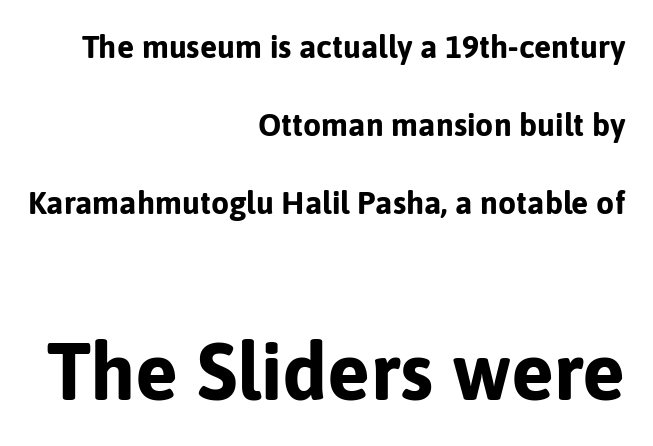
The image shows 80 px bold sans-serif type, upright; set right-aligned, loose line spacing (2.43x), normal letter spacing, not underlined; the second (bottom) block is 2.5x larger; low stroke contrast and a medium x-height.
